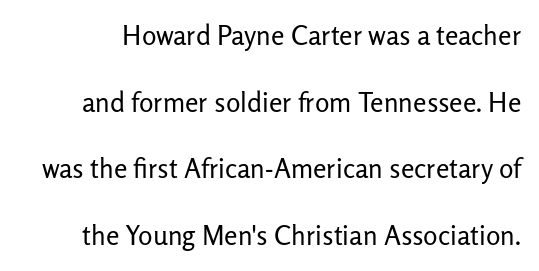
The image shows 27 px text type, upright; set loose line spacing (2.47x), normal letter spacing, not underlined.
